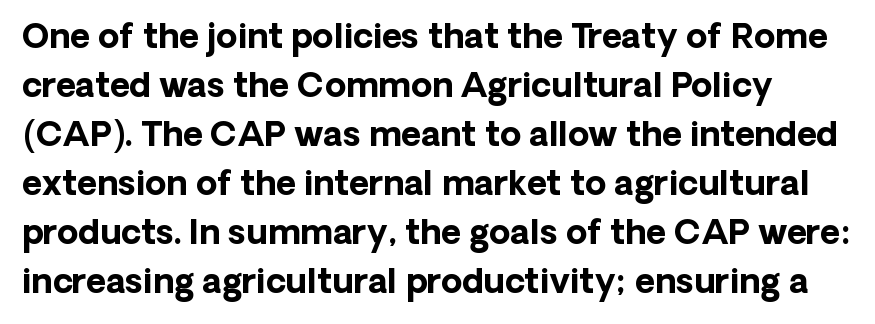
The image shows 34 px bold sans-serif type, upright; set normal line spacing (1.44x), normal letter spacing, not underlined; low stroke contrast and a medium x-height.
